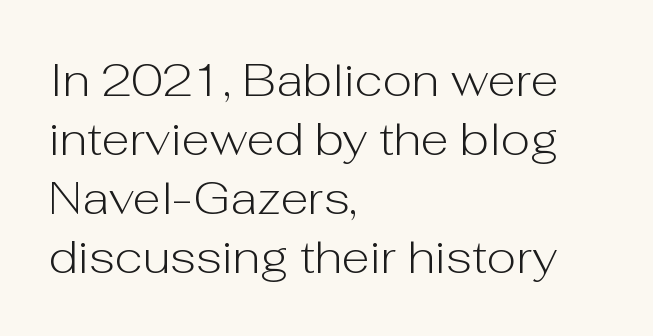
The image shows 46 px light sans-serif type, upright; set left-aligned, normal line spacing (1.28x), normal letter spacing, not underlined; low stroke contrast and a medium x-height.
